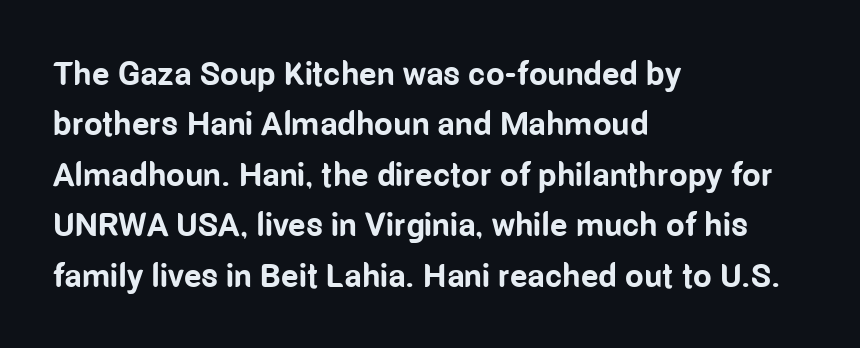
Horizontally, the lines are justified to the leading edge only. A typesetter would call this proportional, since set widths differ per character. The area under the type is left untouched. The text was rendered using a sans face with plain stroke endings. Leading matches the norm, producing a regular column. Notice how the stems are strictly vertical — no italics here.
